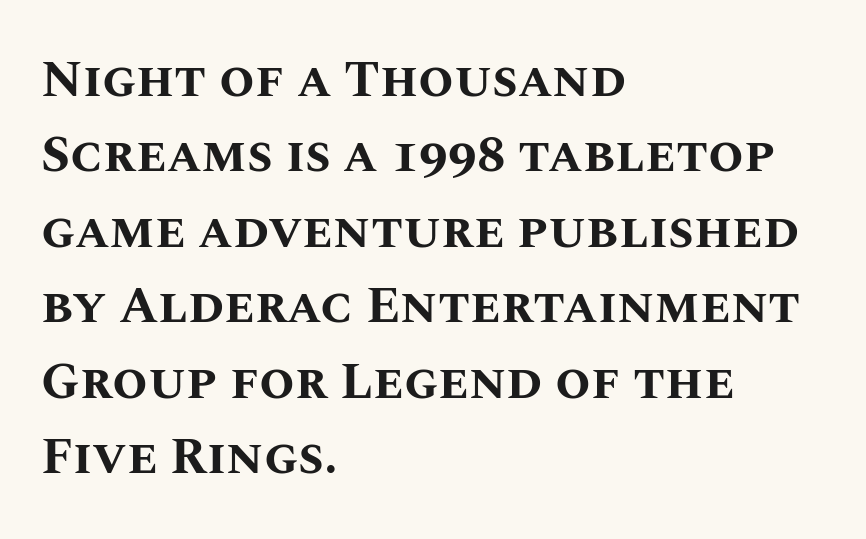
{"italic": "no", "bold": "yes", "weight": "bold", "width": "normal", "stroke_contrast": "medium", "x_height": "large", "monospaced": "no", "underline": "no", "align": "left", "line_spacing": "normal", "line_spacing_ratio": 1.48, "letter_spacing": "normal", "letter_spacing_em": 0.0, "glyph_px": 51}
